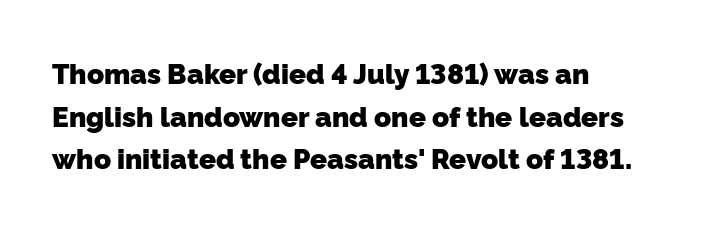
The image shows 28 px heavy sans-serif type; set left-aligned, normal line spacing (1.52x), normal letter spacing, not underlined; low stroke contrast and a medium x-height.
